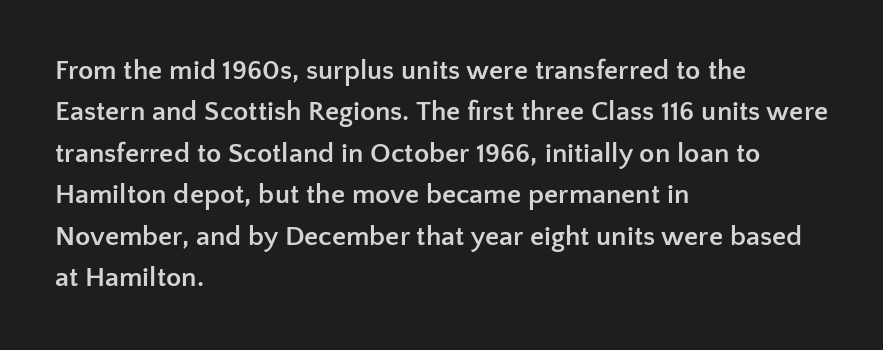
The image shows 28 px semibold sans-serif type, upright; set left-aligned, normal line spacing (1.48x), normal letter spacing, not underlined; low stroke contrast and a medium x-height.
